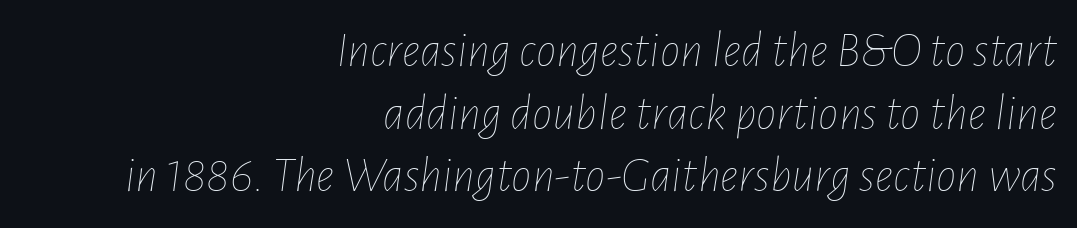
{"italic": "yes", "lean": "right", "slant_degrees": 7, "bold": "no", "weight": "thin", "width": "condensed", "stroke_contrast": "low", "x_height": "medium", "monospaced": "no", "underline": "no", "align": "right", "line_spacing_ratio": 1.23, "letter_spacing": "normal", "letter_spacing_em": 0.0, "glyph_px": 51}
